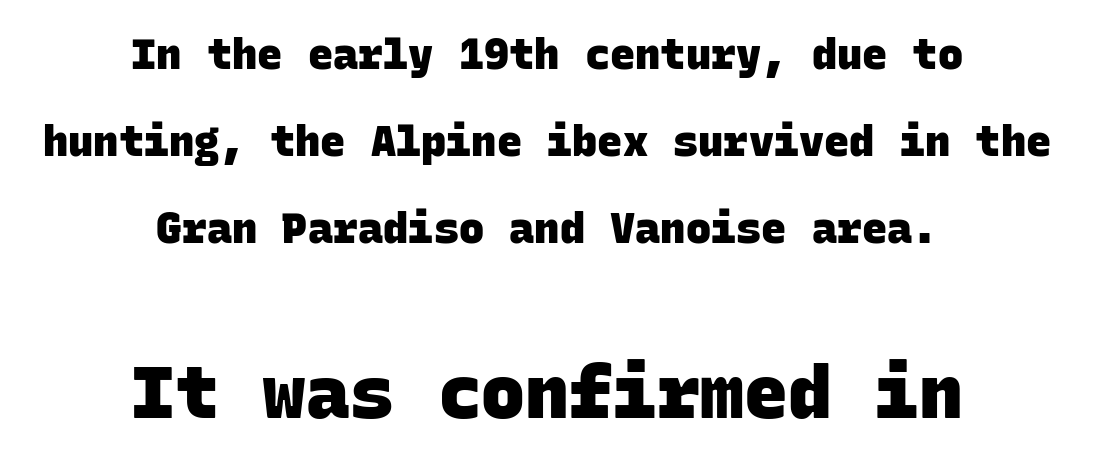
{"serif": "no", "bold": "yes", "weight": "heavy", "width": "normal", "stroke_contrast": "low", "x_height": "large", "monospaced": "yes", "underline": "no", "align": "center", "line_spacing": "loose", "line_spacing_ratio": 2.07, "letter_spacing": "normal", "letter_spacing_em": 0.0, "larger_block": "second", "size_ratio": 1.74, "glyph_px": 73}
